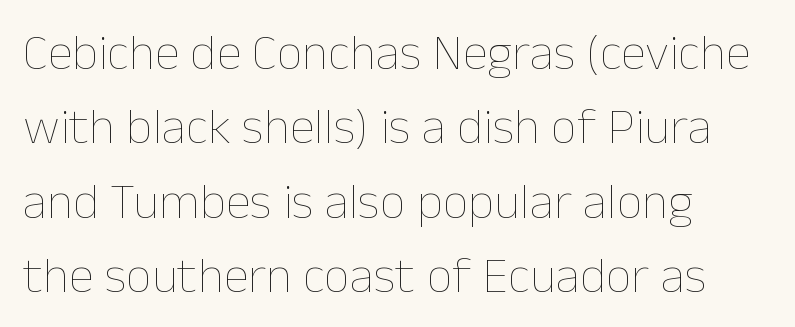
The image shows 51 px thin type, upright; set left-aligned, normal line spacing (1.46x), normal letter spacing, not underlined; low stroke contrast and a medium x-height.
